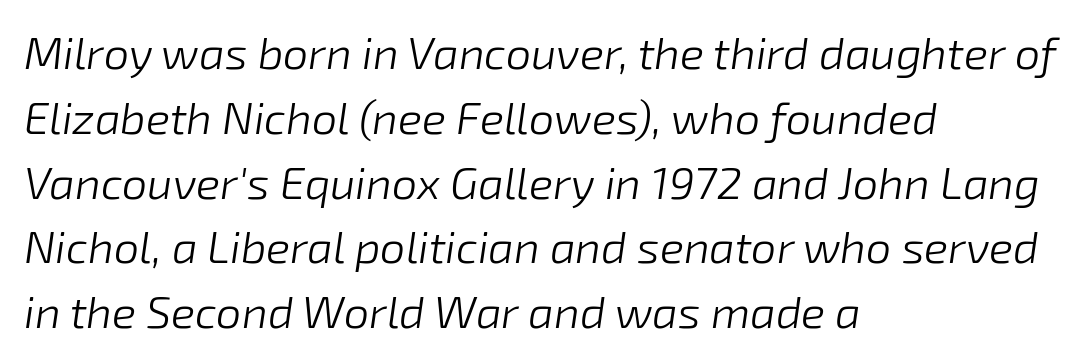
{"italic": "yes", "lean": "right", "slant_degrees": 8, "bold": "no", "weight": "light", "width": "normal", "stroke_contrast": "low", "x_height": "medium", "monospaced": "no", "underline": "no", "align": "left", "line_spacing": "normal", "line_spacing_ratio": 1.44, "letter_spacing": "normal", "letter_spacing_em": 0.0, "glyph_px": 45}
